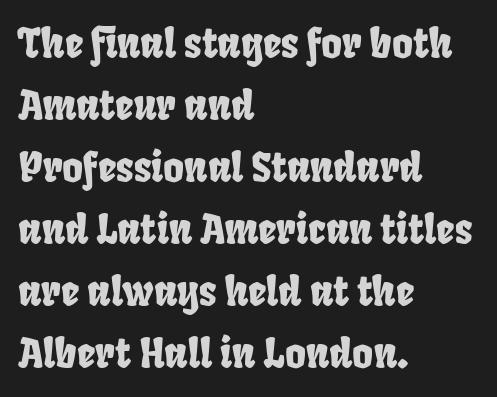
{"serif": "no", "width": "condensed", "stroke_contrast": "low", "x_height": "large", "monospaced": "no", "underline": "no", "align": "left", "line_spacing": "normal", "line_spacing_ratio": 1.55, "letter_spacing": "normal", "letter_spacing_em": 0.0, "glyph_px": 40}
